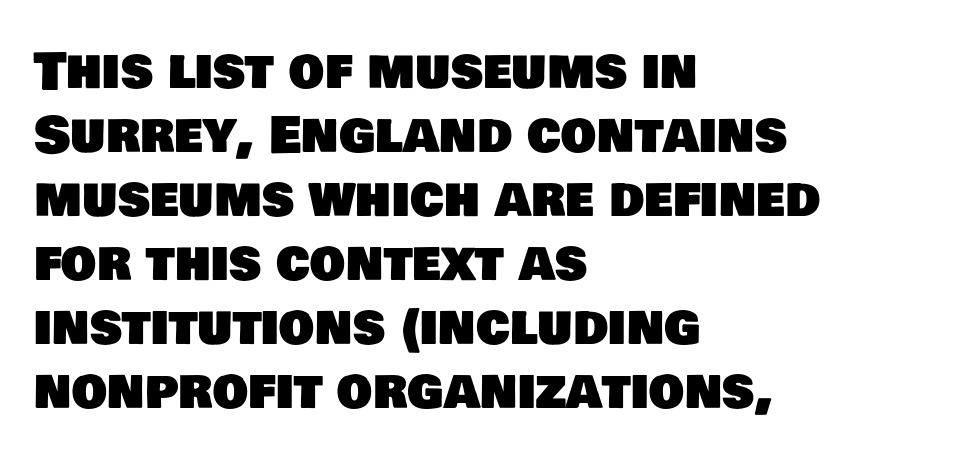
Q: Is the typeface a serif or a sans-serif typeface? A: Sans-serif.
Q: Is the text underlined? A: No.
Q: How is the paragraph aligned? A: Left-aligned.
Q: Is the spacing between letters normal or unusually wide? A: Normal.
Q: Is the spacing between lines tight, normal or loose? A: Normal.
Q: Width (condensed, normal, or wide)? A: Normal.
Q: Stroke contrast? A: Low.
Q: x-height? A: Large.
Q: Monospaced? A: No.
